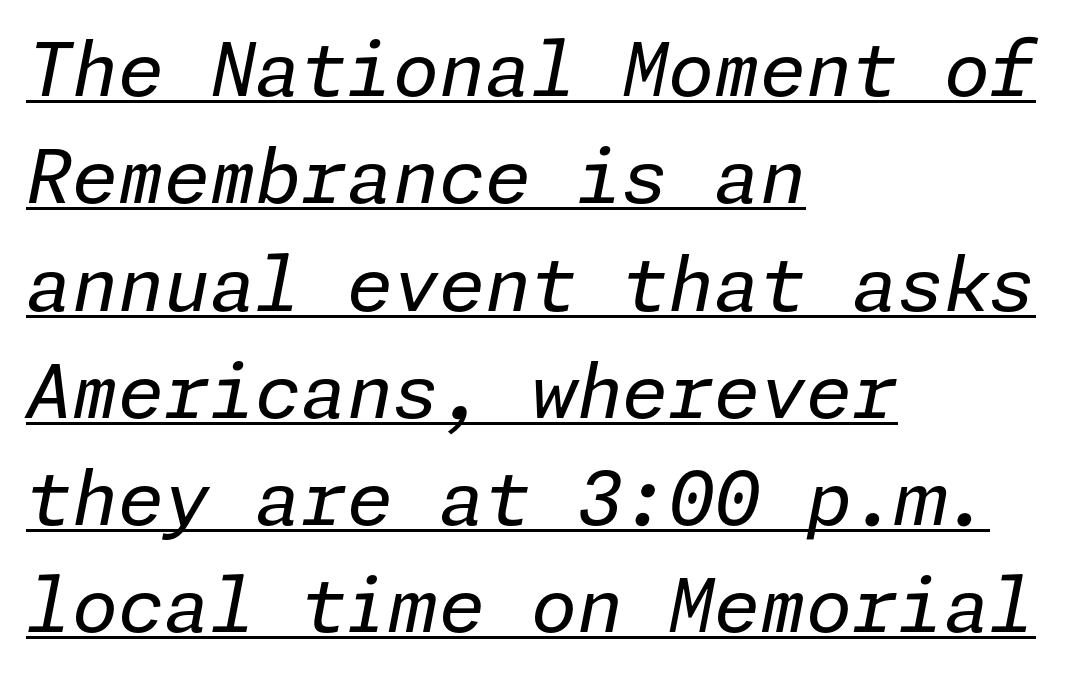
{"italic": "yes", "lean": "right", "slant_degrees": 11, "bold": "no", "weight": "regular", "width": "normal", "stroke_contrast": "low", "x_height": "medium", "underline": "yes", "align": "left", "line_spacing": "normal", "line_spacing_ratio": 1.45, "letter_spacing": "normal", "letter_spacing_em": 0.0, "glyph_px": 74}
